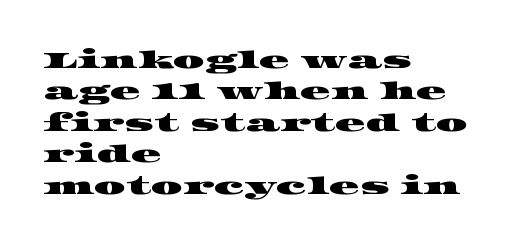
Q: Is the text underlined? A: No.
Q: How is the paragraph aligned? A: Left-aligned.
Q: Is the spacing between letters normal or unusually wide? A: Normal.
Q: Is the spacing between lines tight, normal or loose? A: Normal.
